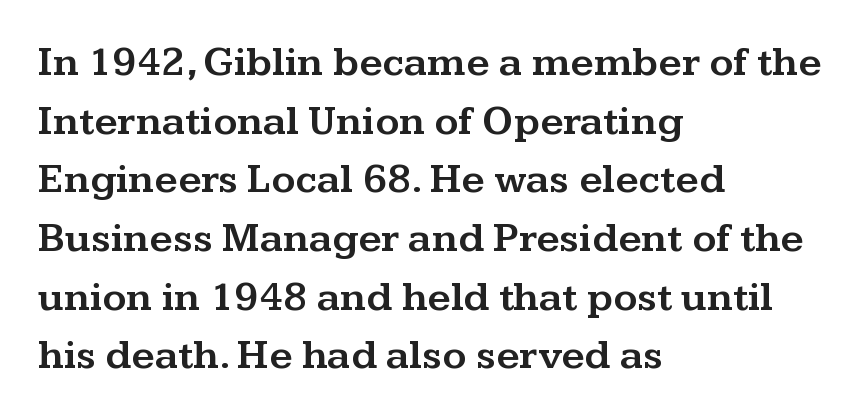
{"serif": "yes", "italic": "no", "width": "wide", "stroke_contrast": "medium", "x_height": "medium", "monospaced": "no", "underline": "no", "align": "left", "line_spacing": "normal", "line_spacing_ratio": 1.43, "letter_spacing": "normal", "letter_spacing_em": 0.0, "glyph_px": 41}
